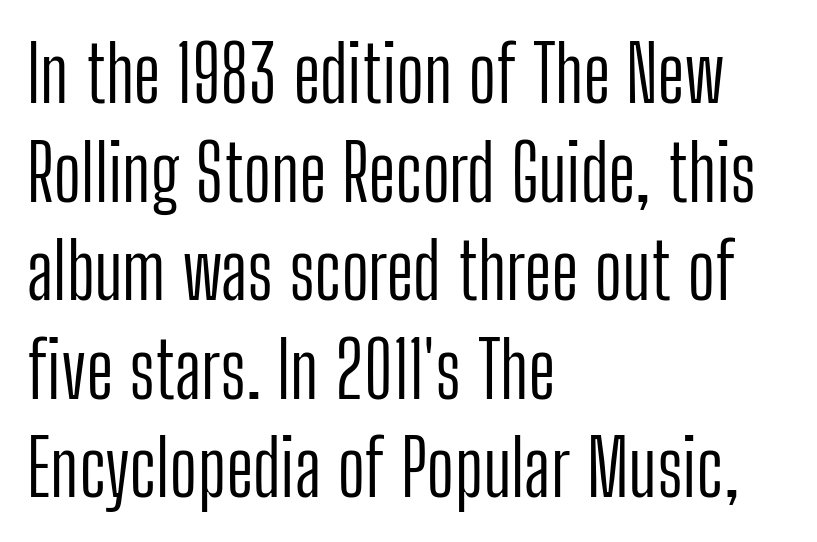
The image shows 77 px light, condensed sans-serif type, upright; set left-aligned, normal line spacing (1.28x), normal letter spacing, not underlined; low stroke contrast and a medium x-height.
